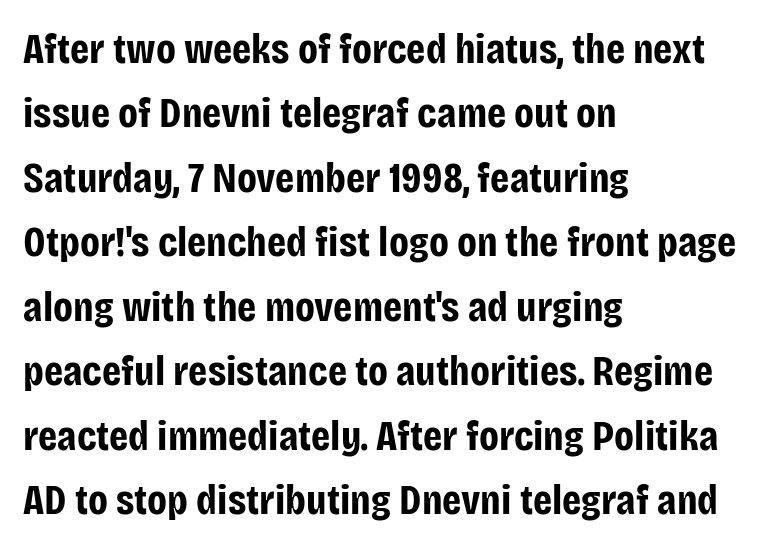
The image shows 43 px bold, condensed sans-serif type, upright; set left-aligned, normal line spacing (1.5x), normal letter spacing, not underlined; low stroke contrast and a large x-height.
